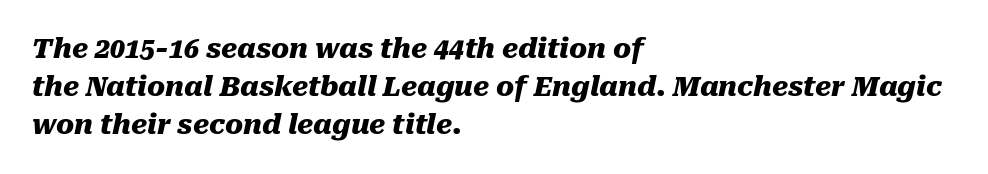
Q: Is the text bold? A: Yes.
Q: Is the text italic (slanted)? A: Yes, it leans right by about 10 degrees.
Q: Is the text underlined? A: No.
Q: How is the paragraph aligned? A: Left-aligned.
Q: Is the spacing between letters normal or unusually wide? A: Normal.
Q: Is the spacing between lines tight, normal or loose? A: Normal.
